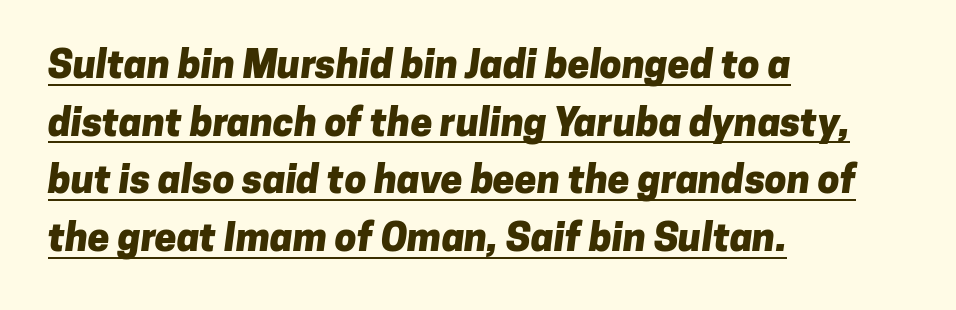
The image shows 39 px heavy sans-serif type; set left-aligned, normal line spacing (1.48x), normal letter spacing, underlined; low stroke contrast and a medium x-height.
